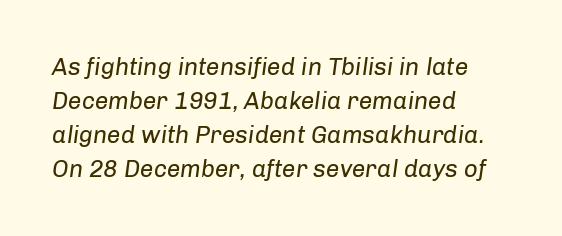
The image shows 24 px text type, italic (leaning right); set left-aligned, normal line spacing (1.42x), normal letter spacing, not underlined.
